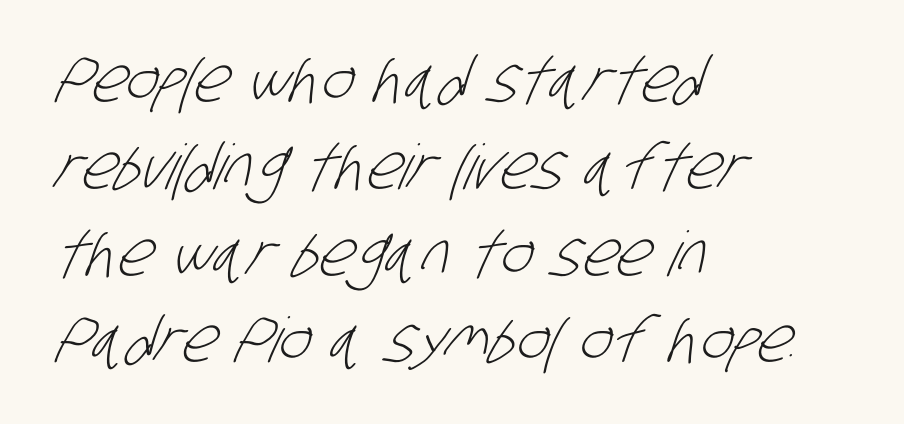
No extra tracking has been applied to these lines. Weight: not bold — regular or lighter. Every row of glyphs begins at an identical x-position on the left. A typesetter would label this face a sans. If you measured baseline to baseline, you'd find a middling distance.
